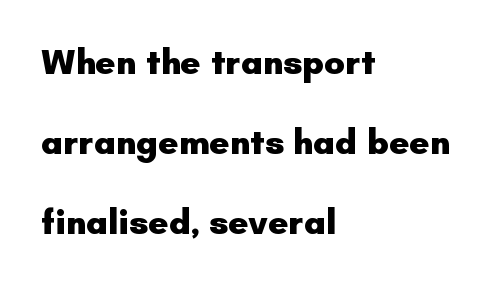
{"serif": "no", "italic": "no", "bold": "yes", "weight": "heavy", "width": "normal", "stroke_contrast": "low", "x_height": "small", "monospaced": "no", "underline": "no", "align": "left", "line_spacing": "loose", "line_spacing_ratio": 2.28, "letter_spacing": "normal", "letter_spacing_em": 0.0, "glyph_px": 35}
